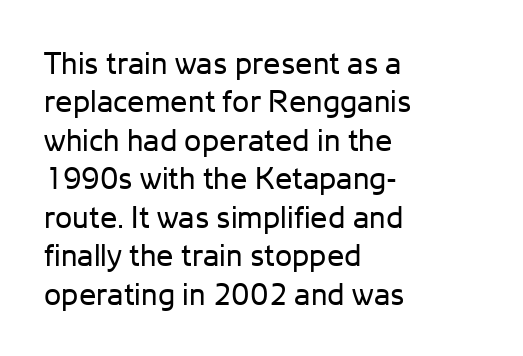
Q: Is the text bold? A: No.
Q: Is the text italic (slanted)? A: No, it is upright.
Q: Is the typeface a serif or a sans-serif typeface? A: Sans-serif.
Q: Is the text underlined? A: No.
Q: How is the paragraph aligned? A: Left-aligned.
Q: Is the spacing between letters normal or unusually wide? A: Normal.
Q: Width (condensed, normal, or wide)? A: Normal.
Q: Stroke contrast? A: Low.
Q: x-height? A: Medium.
Q: Monospaced? A: No.
